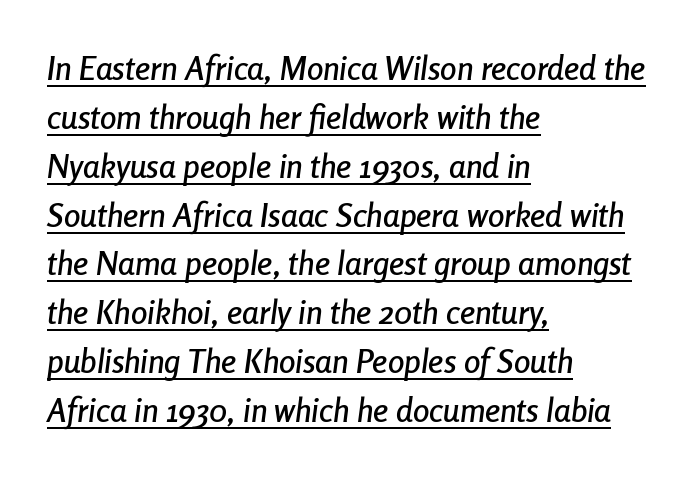
{"italic": "yes", "lean": "right", "slant_degrees": 8, "width": "condensed", "stroke_contrast": "low", "x_height": "medium", "monospaced": "no", "underline": "yes", "align": "left", "line_spacing": "normal", "line_spacing_ratio": 1.48, "letter_spacing": "normal", "letter_spacing_em": 0.0, "glyph_px": 33}
